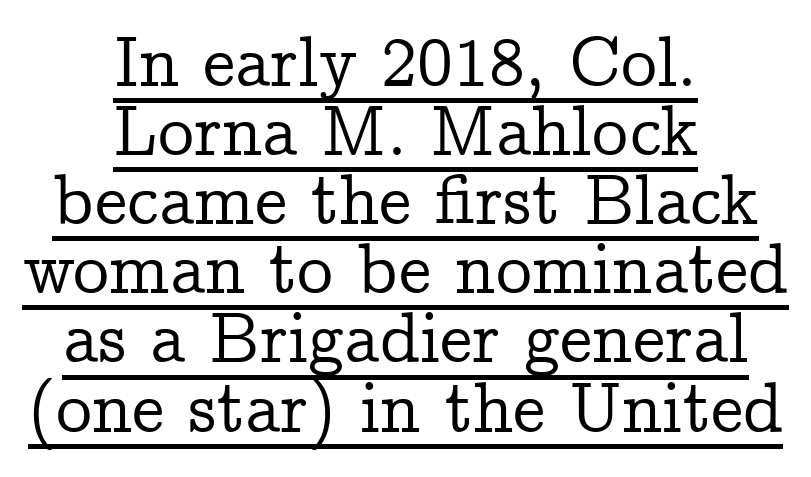
{"serif": "yes", "italic": "no", "width": "normal", "stroke_contrast": "low", "x_height": "medium", "monospaced": "no", "underline": "yes", "align": "center", "line_spacing": "tight", "line_spacing_ratio": 0.96, "letter_spacing": "normal", "letter_spacing_em": 0.0, "glyph_px": 72}
